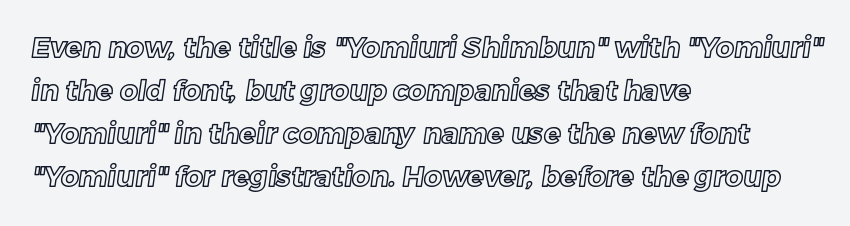
The image shows 28 px text type; set left-aligned, normal line spacing (1.54x), normal letter spacing, not underlined; a medium x-height.
